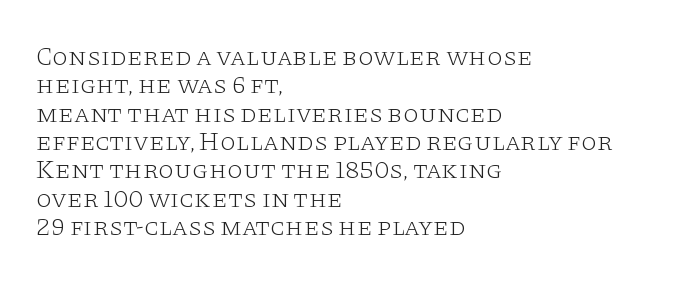
Stems and bowls with no extra thickness — not bold. The typography opts for an upright posture over an oblique one. Reading down the column, the eye jumps only a short way to each next line. The specimen omits any rule beneath the text block's lines.
